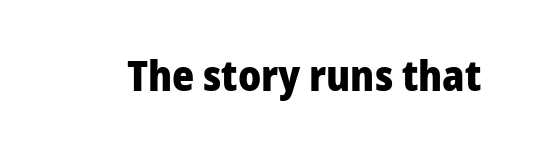
Q: Is the text bold? A: Yes.
Q: Is the text italic (slanted)? A: No, it is upright.
Q: Is the typeface a serif or a sans-serif typeface? A: Sans-serif.
Q: Is the text underlined? A: No.
Q: Is the spacing between letters normal or unusually wide? A: Normal.
Q: Width (condensed, normal, or wide)? A: Normal.
Q: Stroke contrast? A: Low.
Q: x-height? A: Medium.
Q: Monospaced? A: No.
